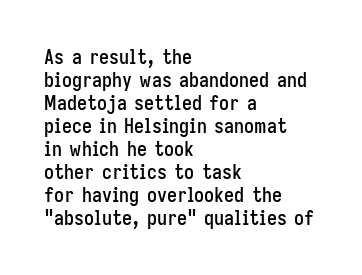
Q: Is the text italic (slanted)? A: No, it is upright.
Q: Is the text underlined? A: No.
Q: How is the paragraph aligned? A: Left-aligned.
Q: Is the spacing between letters normal or unusually wide? A: Normal.
Q: Is the spacing between lines tight, normal or loose? A: Tight.
